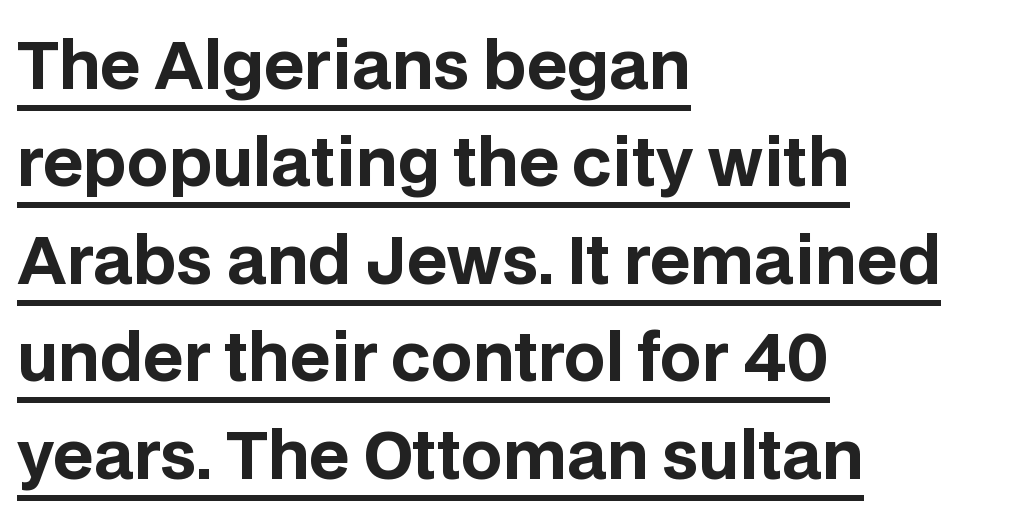
{"serif": "no", "italic": "no", "bold": "yes", "weight": "bold", "width": "normal", "stroke_contrast": "low", "x_height": "large", "monospaced": "no", "underline": "yes", "align": "left", "line_spacing": "normal", "line_spacing_ratio": 1.5, "letter_spacing": "normal", "letter_spacing_em": 0.0, "glyph_px": 65}
